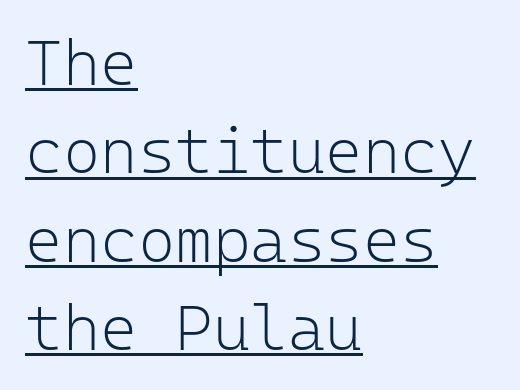
{"serif": "no", "italic": "no", "bold": "no", "weight": "light", "width": "normal", "stroke_contrast": "low", "x_height": "medium", "monospaced": "yes", "underline": "yes", "align": "left", "line_spacing": "normal", "line_spacing_ratio": 1.38, "letter_spacing": "normal", "letter_spacing_em": 0.0, "glyph_px": 64}
